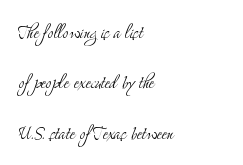
The image shows 22 px text type; set left-aligned, loose line spacing (2.29x), normal letter spacing, not underlined.
